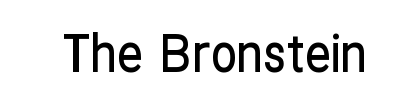
Q: Is the text italic (slanted)? A: No, it is upright.
Q: Is the typeface a serif or a sans-serif typeface? A: Sans-serif.
Q: Is the text underlined? A: No.
Q: Is the spacing between letters normal or unusually wide? A: Normal.
Q: Width (condensed, normal, or wide)? A: Condensed.
Q: Stroke contrast? A: Low.
Q: x-height? A: Medium.
Q: Monospaced? A: No.
